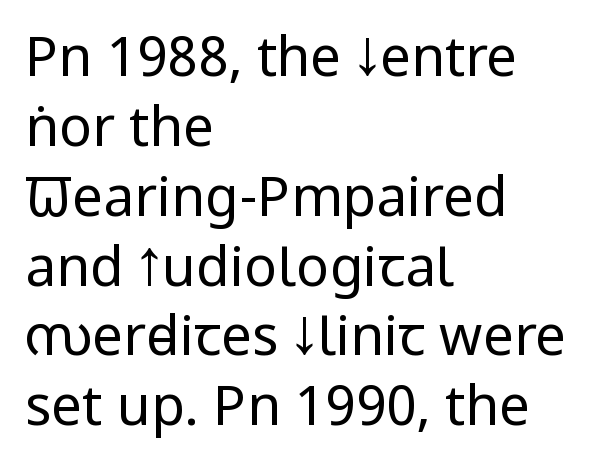
The image shows 55 px regular-weight, condensed sans-serif type, upright; set left-aligned, normal line spacing (1.27x), normal letter spacing, not underlined; low stroke contrast and a large x-height.
